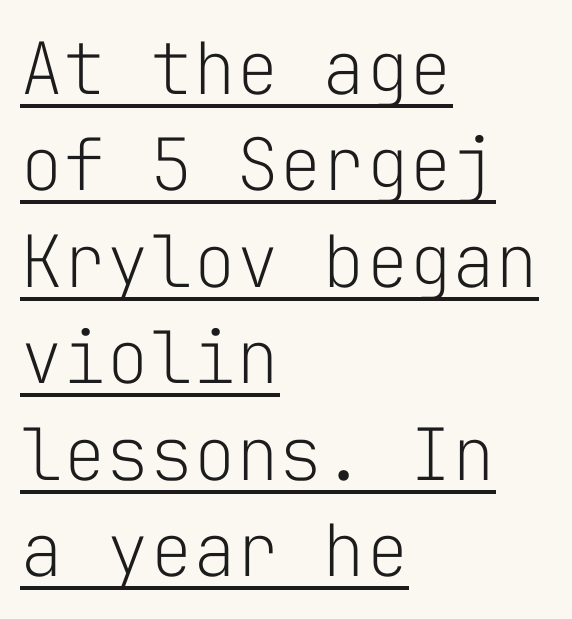
{"serif": "no", "italic": "no", "bold": "no", "weight": "light", "width": "normal", "stroke_contrast": "low", "x_height": "medium", "monospaced": "yes", "underline": "yes", "align": "left", "line_spacing": "normal", "line_spacing_ratio": 1.34, "letter_spacing": "normal", "letter_spacing_em": 0.0, "glyph_px": 72}
